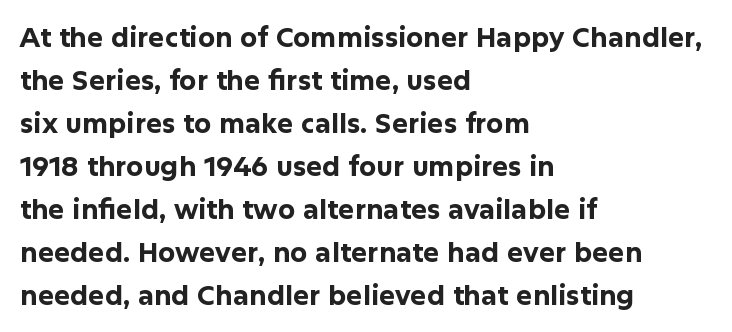
{"italic": "no", "bold": "yes", "underline": "no", "align": "left", "line_spacing": "normal", "line_spacing_ratio": 1.59, "letter_spacing": "normal", "letter_spacing_em": 0.0, "glyph_px": 27}
